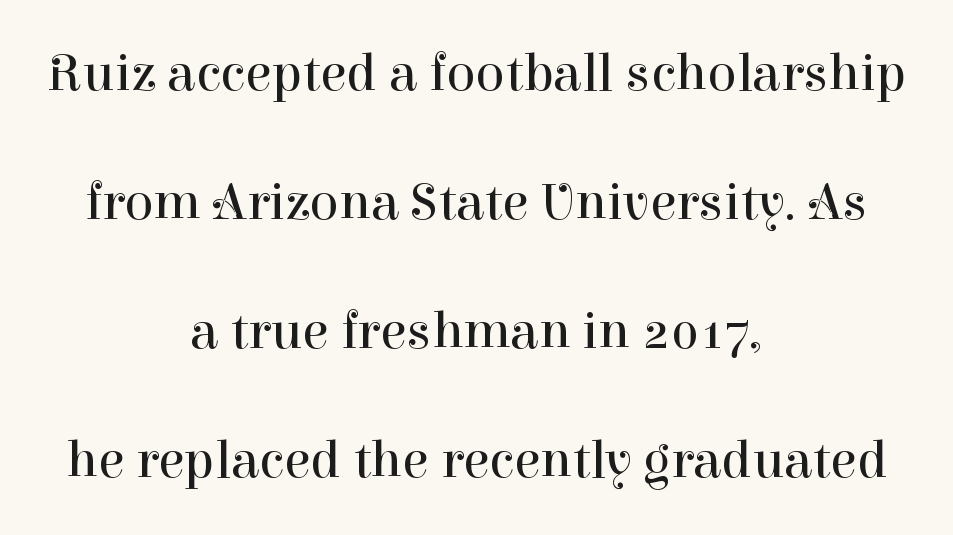
Standard letterfit; no display-style spreading of the glyphs. Is the block centered? Yes — each line is placed symmetrically about the middle. The passage shown stacks its lines with a broad gap. Stroke terminals: seriffed. Italic? Not at all — the glyphs are vertical.
